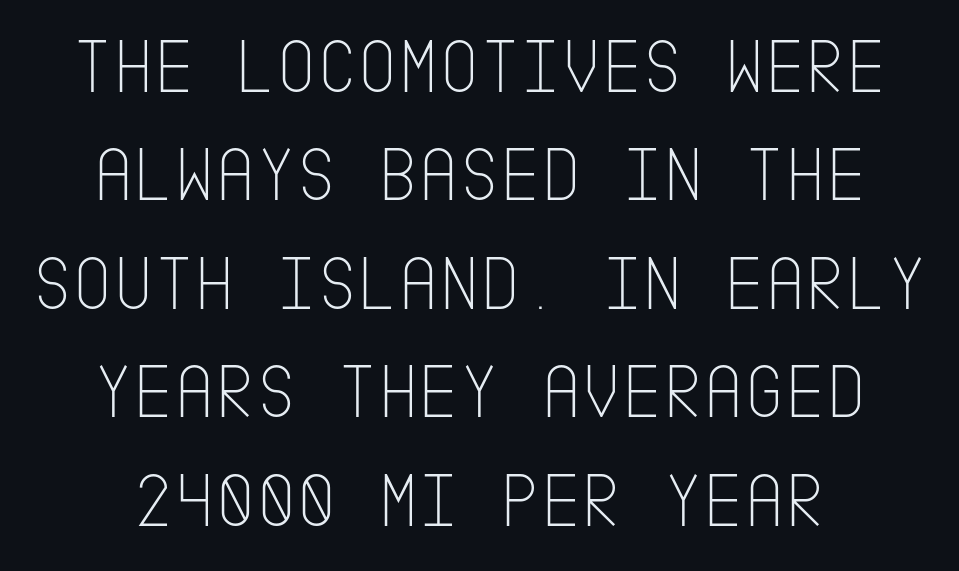
The image shows 78 px thin, condensed sans-serif type, upright; set normal line spacing (1.39x), normal letter spacing, not underlined; low stroke contrast and a large x-height.
